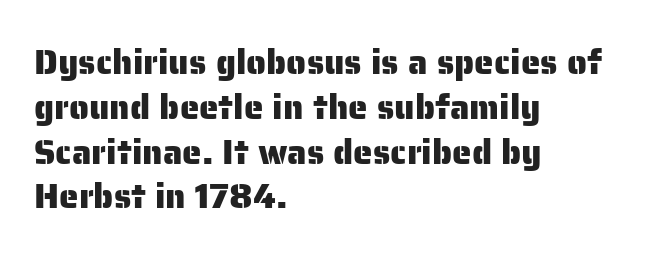
Posture: vertical. Tracking here is standard; glyphs follow each other at the usual distance. Are there feet on the stems? There aren't — it's a sans. Note the varied advance widths — an 'i' is clearly narrower than an 'm'.
